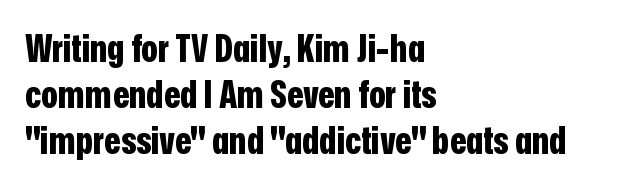
Honestly, there is no underline to notice here at all. This is sans-serif lettering, the kind often seen on screens and signage. The glyphs have the mass of a bold cut. The lettering stays uniformly vertical, giving the passage a roman look.
